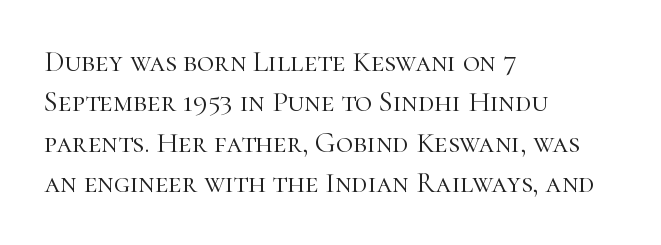
{"serif": "yes", "italic": "no", "bold": "no", "weight": "light", "width": "normal", "stroke_contrast": "high", "x_height": "medium", "monospaced": "no", "underline": "no", "align": "left", "line_spacing": "normal", "line_spacing_ratio": 1.39, "letter_spacing": "normal", "letter_spacing_em": 0.0, "glyph_px": 29}
